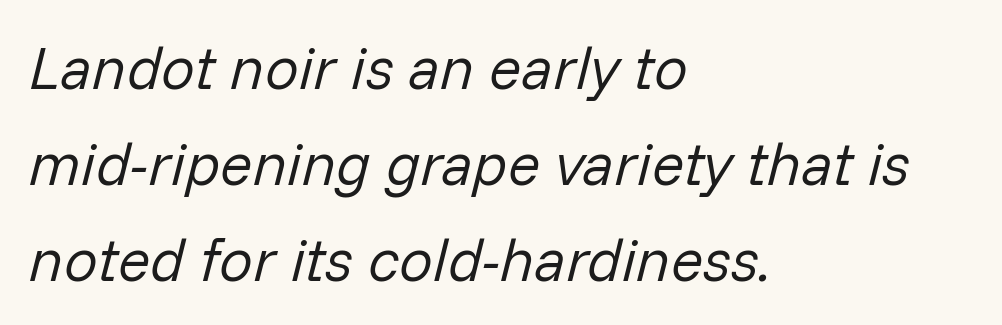
The image shows 60 px regular-weight type, italic (leaning right); set left-aligned, normal line spacing (1.6x), normal letter spacing, not underlined; low stroke contrast and a medium x-height.
